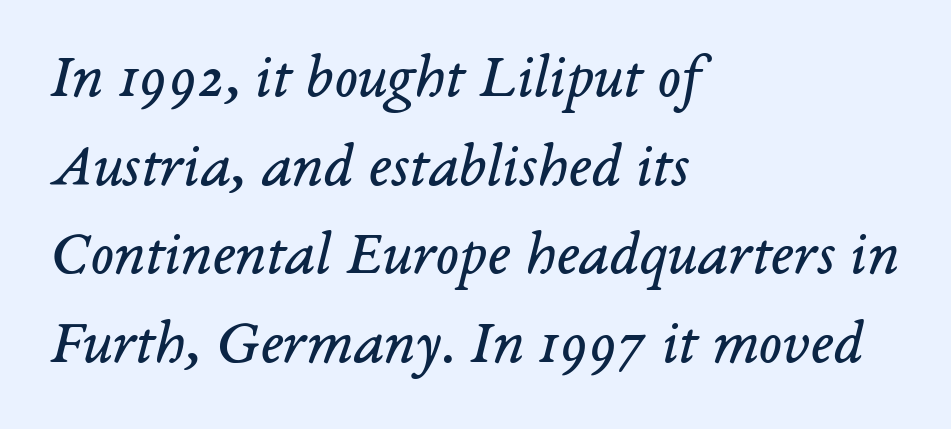
{"serif": "yes", "italic": "yes", "lean": "right", "slant_degrees": 14, "bold": "no", "weight": "regular", "width": "normal", "stroke_contrast": "low", "x_height": "medium", "monospaced": "no", "underline": "no", "align": "left", "line_spacing": "normal", "line_spacing_ratio": 1.43, "letter_spacing": "normal", "letter_spacing_em": 0.0, "glyph_px": 62}
